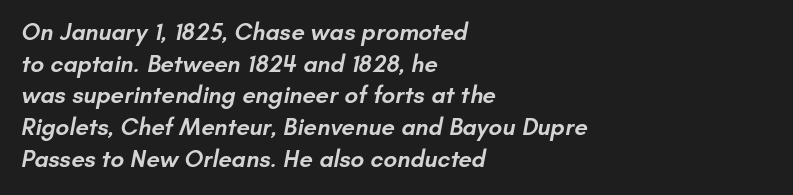
The image shows 24 px text type; set left-aligned, normal line spacing (1.32x), normal letter spacing, not underlined.
